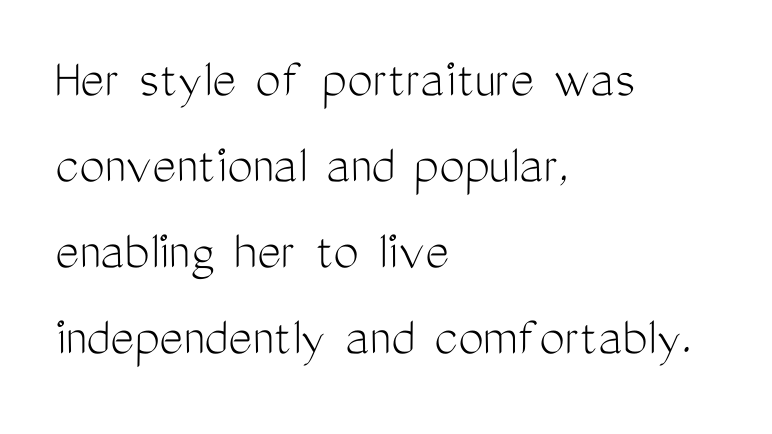
Whoever set this chose a conventional vertical rhythm. The face used here is rendered with its standard letterfit. Stems and bowls with no extra thickness — not bold. You could not count columns in this text — the font is proportionally spaced.
